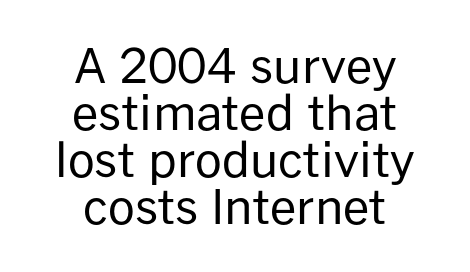
The image shows 47 px regular-weight sans-serif type, upright; set centered, tight line spacing (1.0x), normal letter spacing, not underlined; low stroke contrast and a medium x-height.
